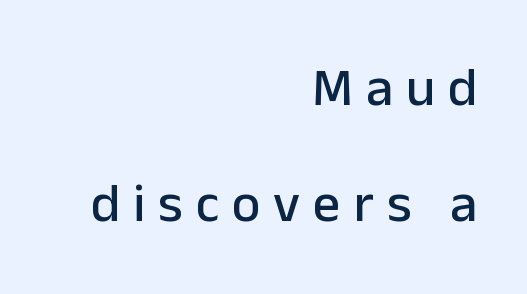
{"serif": "no", "italic": "no", "width": "normal", "stroke_contrast": "low", "x_height": "medium", "monospaced": "no", "underline": "no", "align": "right", "line_spacing": "loose", "line_spacing_ratio": 2.14, "letter_spacing": "wide", "letter_spacing_em": 0.24, "glyph_px": 54}
